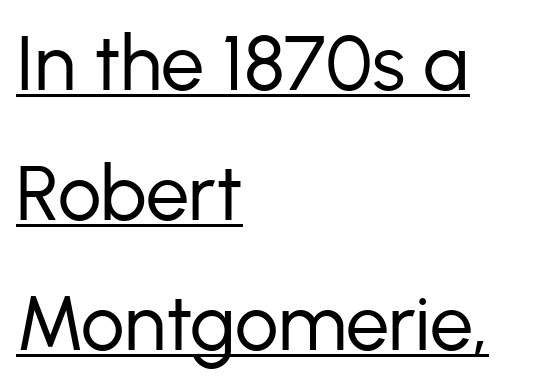
{"serif": "no", "italic": "no", "bold": "no", "weight": "regular", "width": "normal", "stroke_contrast": "low", "x_height": "medium", "monospaced": "no", "underline": "yes", "align": "left", "line_spacing": "normal", "line_spacing_ratio": 1.69, "letter_spacing": "normal", "letter_spacing_em": 0.0, "glyph_px": 77}
